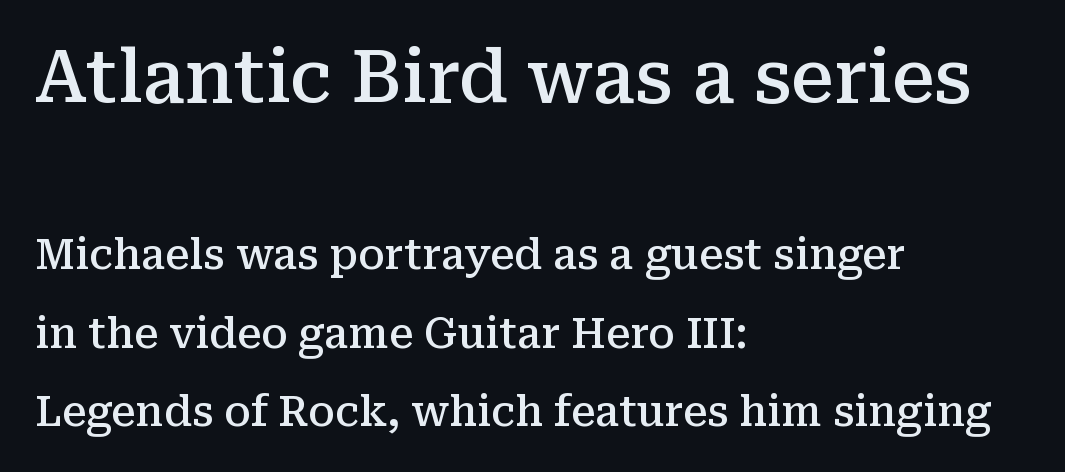
The image shows 72 px semibold serif type, upright; set left-aligned, loose line spacing (1.92x), normal letter spacing, not underlined; the first (top) block is 1.76x larger; medium stroke contrast and a medium x-height.
